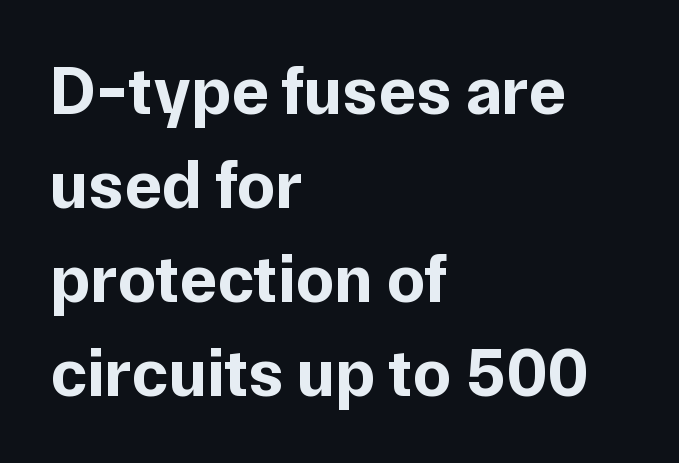
{"serif": "no", "italic": "no", "bold": "yes", "weight": "bold", "width": "normal", "stroke_contrast": "low", "x_height": "medium", "monospaced": "no", "underline": "no", "align": "left", "line_spacing": "normal", "line_spacing_ratio": 1.36, "letter_spacing": "normal", "letter_spacing_em": 0.0, "glyph_px": 69}
